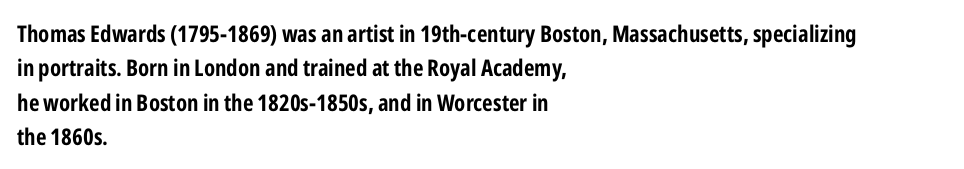
{"italic": "no", "bold": "yes", "underline": "no", "align": "left", "line_spacing": "normal", "line_spacing_ratio": 1.49, "letter_spacing": "normal", "letter_spacing_em": 0.0, "glyph_px": 23}
